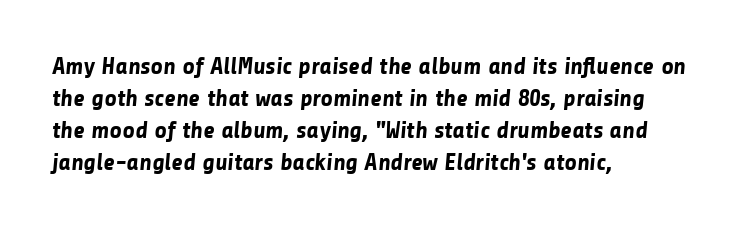
Each glyph is drawn with heavy, bold strokes. Compared with typical body copy, the letter spacing here is the same. Regarding leading, the lines here are spaced in the standard way. Where is the straight margin? On the left. Descenders hang freely into open space.
